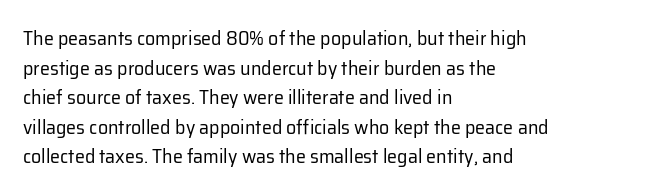
Q: Is the text bold? A: No.
Q: Is the text italic (slanted)? A: No, it is upright.
Q: Is the text underlined? A: No.
Q: How is the paragraph aligned? A: Left-aligned.
Q: Is the spacing between letters normal or unusually wide? A: Normal.
Q: Is the spacing between lines tight, normal or loose? A: Normal.
